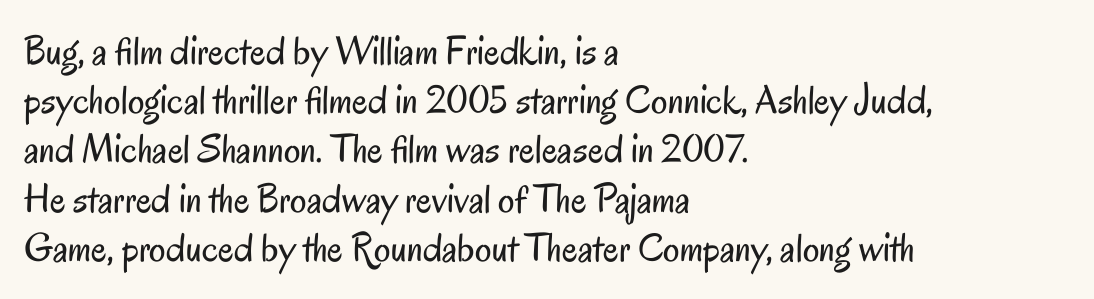
{"serif": "no", "italic": "no", "bold": "no", "weight": "regular", "width": "condensed", "stroke_contrast": "low", "x_height": "small", "monospaced": "no", "underline": "no", "align": "left", "line_spacing_ratio": 1.2, "letter_spacing": "normal", "letter_spacing_em": 0.0, "glyph_px": 41}
